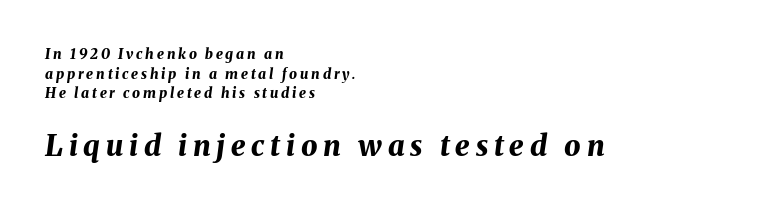
The string is rendered with underlining switched off. There is plenty of visible air inserted between adjacent glyphs. Type size steps up from the first block to the second. The rows are spaced the way most documents space them.
